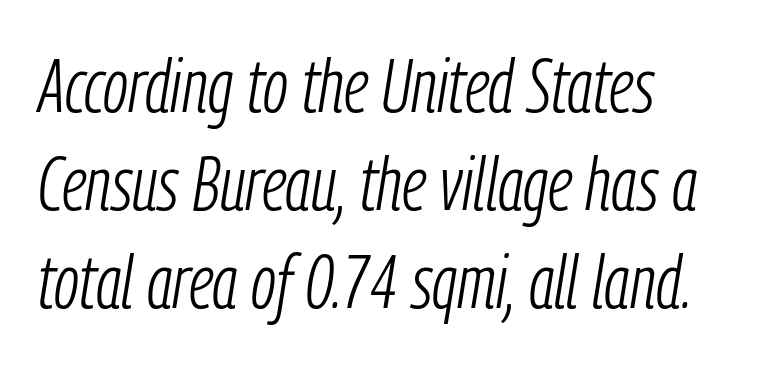
{"italic": "yes", "lean": "right", "slant_degrees": 9, "bold": "no", "weight": "light", "width": "condensed", "stroke_contrast": "low", "x_height": "medium", "monospaced": "no", "underline": "no", "line_spacing": "normal", "line_spacing_ratio": 1.29, "letter_spacing": "normal", "letter_spacing_em": 0.0, "glyph_px": 76}
